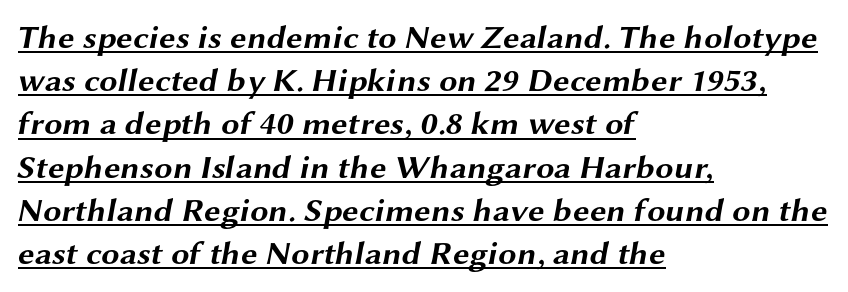
The image shows 33 px bold, wide sans-serif type; set left-aligned, normal line spacing (1.31x), normal letter spacing, underlined; medium stroke contrast and a medium x-height.
